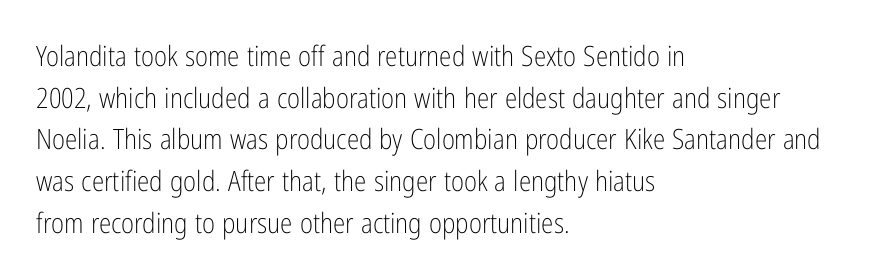
The image shows 28 px light, condensed sans-serif type, upright; set left-aligned, normal line spacing (1.49x), normal letter spacing, not underlined; low stroke contrast and a medium x-height.
